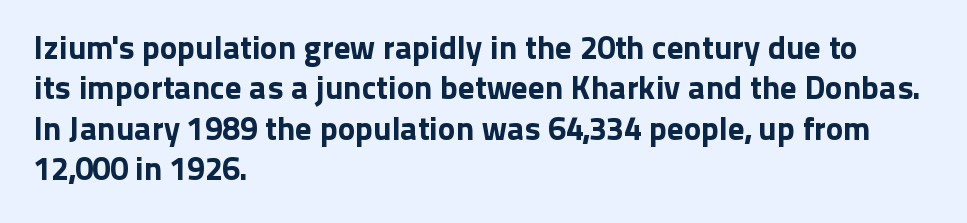
Anything drawn beneath the words? Only blank space. The passage shown is typed in a proportional face where columns would drift. Do the letters lean? They stand straight. Short note: letters normally spaced. The face used here is a sans, in the tradition of grotesques and geometrics. These lines stack with their left ends in a neat column.
